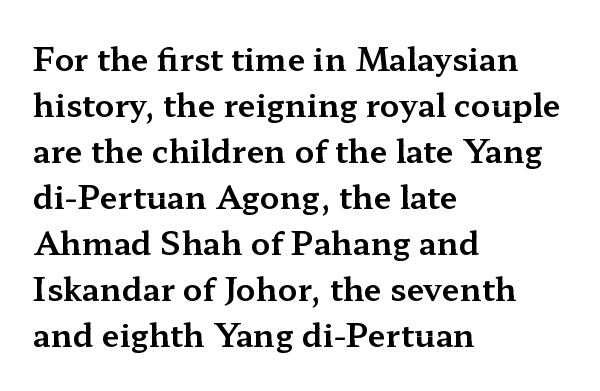
The image shows 32 px wide serif type, upright; set left-aligned, normal line spacing (1.44x), normal letter spacing, not underlined; medium stroke contrast and a medium x-height.
